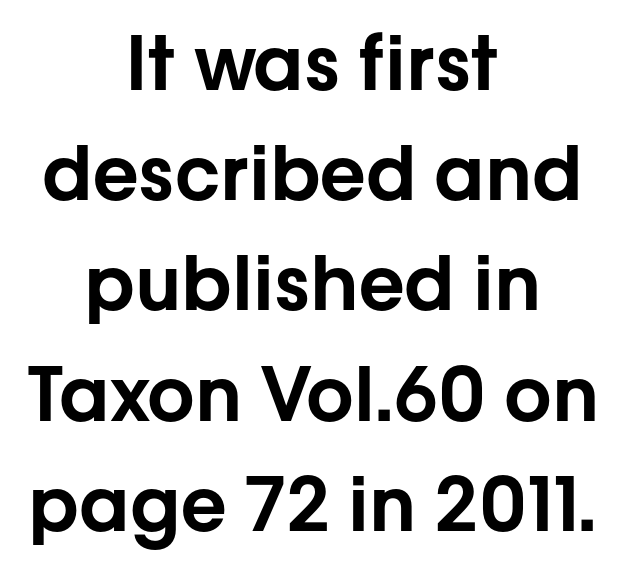
This block has exactly the height ordinary leading produces. The foot of each line stays bare and open. These lines are rendered in a variable-pitch font. The gaps between neighbouring characters are ordinary and unremarkable. This sample is center-justified, so both line endings float freely. In terms of posture, this sample is upright.
